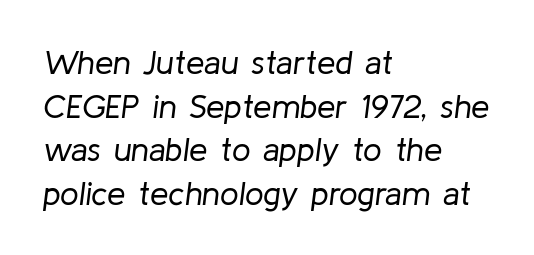
The image shows 33 px regular-weight type, italic (leaning right); set left-aligned, normal line spacing (1.32x), normal letter spacing, not underlined; low stroke contrast and a medium x-height.
